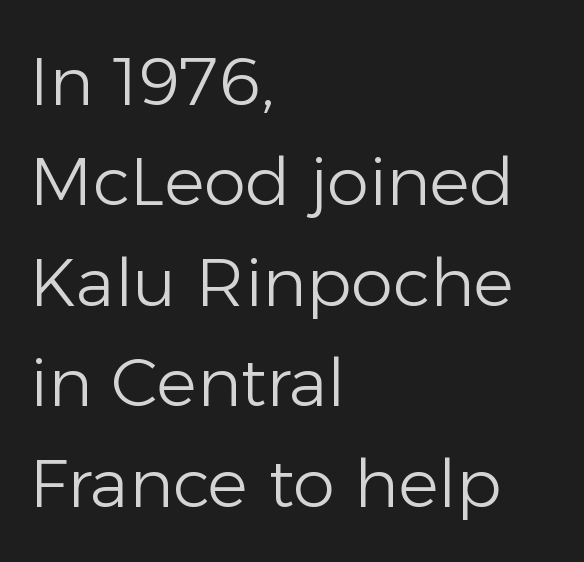
Look at the bottom of the vertical strokes: they stop flat, with no serifs. The weight would be labelled regular, book, light, or lighter still. Letter spacing: default. Upright lettering throughout.
